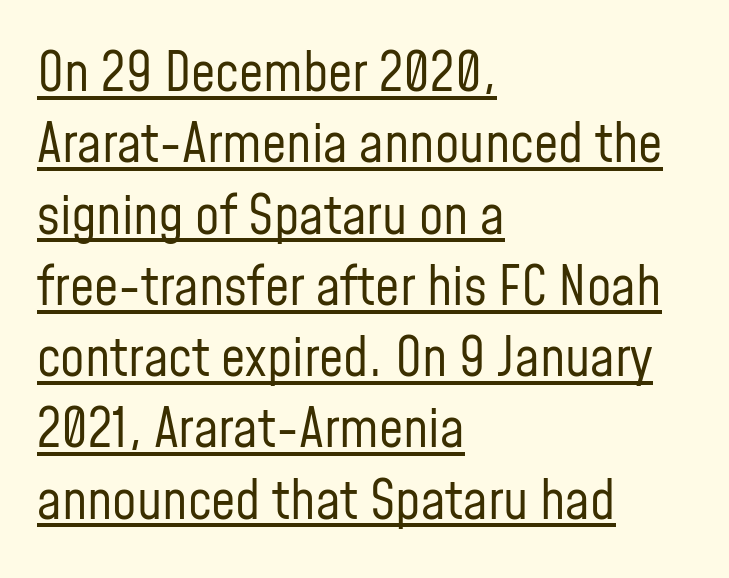
The image shows 54 px regular-weight, condensed sans-serif type, upright; set left-aligned, normal line spacing (1.32x), normal letter spacing, underlined; low stroke contrast and a medium x-height.
